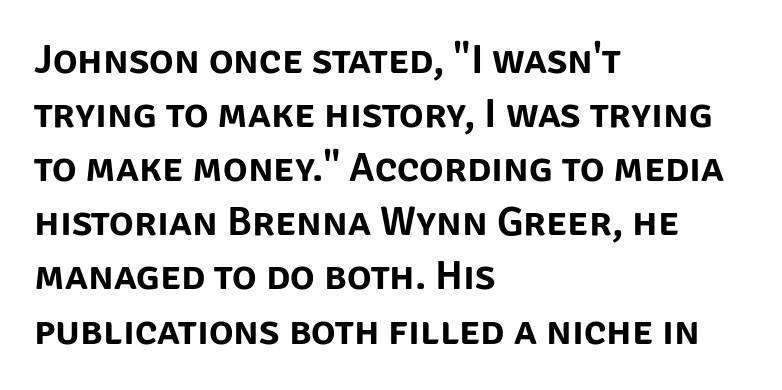
The image shows 41 px sans-serif type, upright; set left-aligned, normal line spacing (1.32x), normal letter spacing, not underlined; low stroke contrast and a large x-height.
